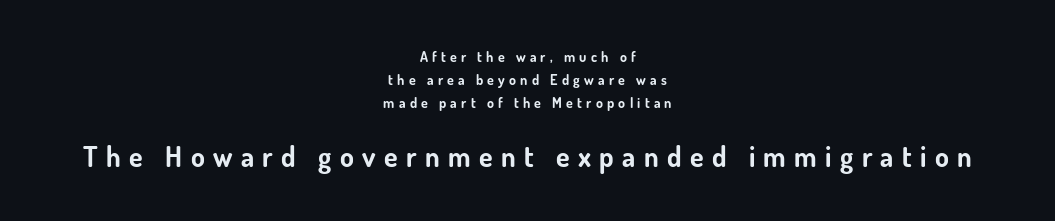
The letters advance in unequal steps, a hallmark of proportional type. Whoever set this chose a conventional vertical rhythm. This sample uses a sans-serif face. Small over large — that's the arrangement of the two blocks here. Plain, unruled lines of type.
